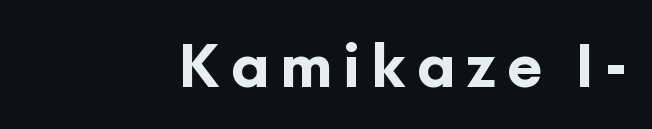
{"serif": "no", "italic": "no", "bold": "yes", "weight": "bold", "width": "normal", "stroke_contrast": "low", "x_height": "medium", "monospaced": "no", "underline": "no", "align": "right", "glyph_px": 59}
